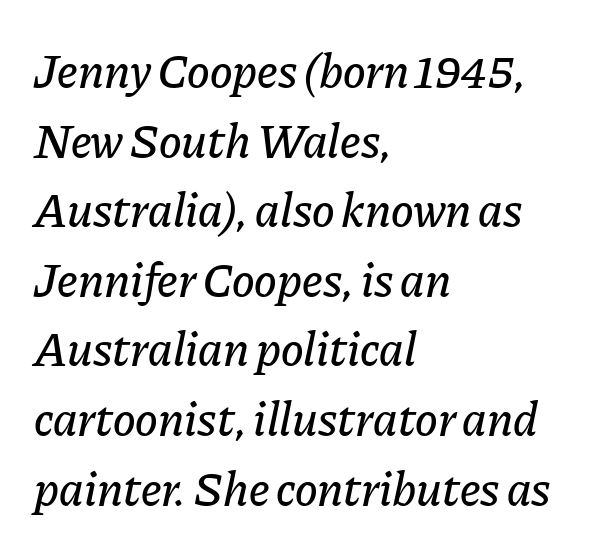
Vertically, the passage feels balanced, rows spaced as you'd expect. Every character sits at an angle, as italics do. A student would call this left alignment; a typographer would say flush left, rag right. Has an underline been added? It has not. You could not count columns in this text — the font is proportionally spaced.
